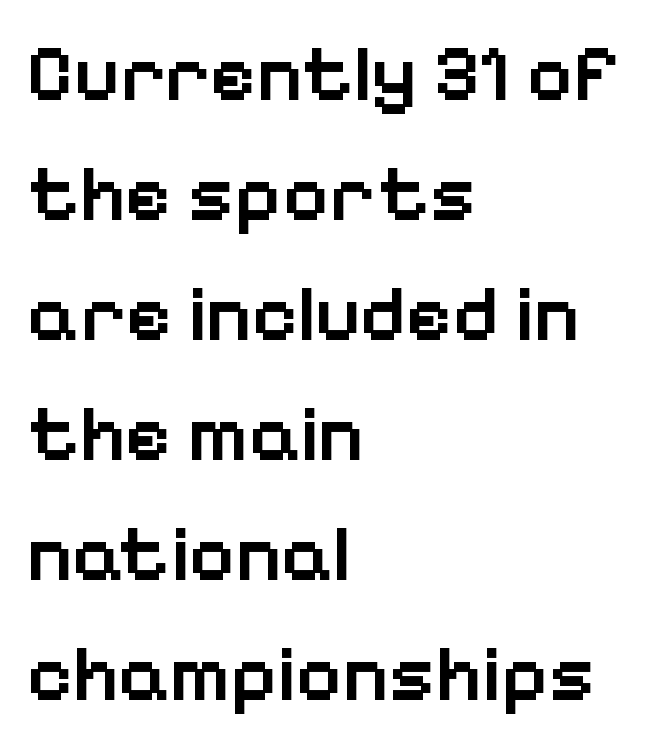
The image shows 79 px semibold sans-serif type, upright; set left-aligned, normal line spacing (1.52x), normal letter spacing, not underlined; low stroke contrast and a medium x-height.
